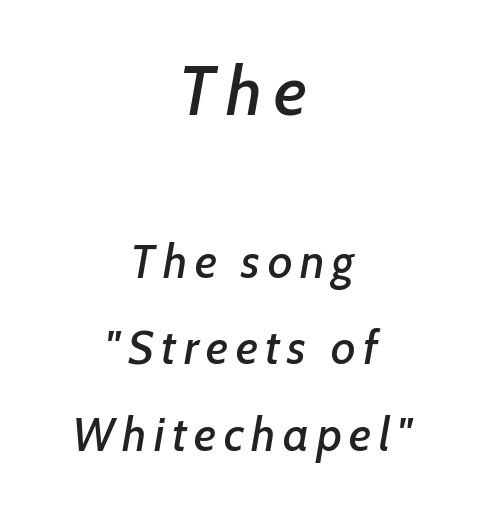
{"italic": "yes", "lean": "right", "slant_degrees": 7, "width": "normal", "stroke_contrast": "low", "x_height": "medium", "monospaced": "no", "underline": "no", "align": "center", "line_spacing_ratio": 1.84, "larger_block": "first", "size_ratio": 1.49, "glyph_px": 70}
